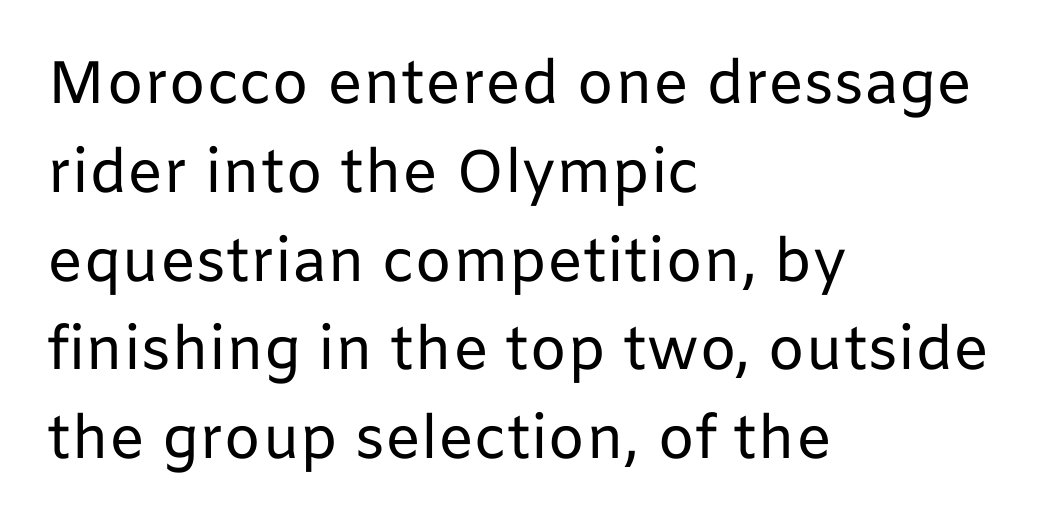
{"serif": "no", "italic": "no", "bold": "no", "weight": "regular", "width": "normal", "stroke_contrast": "low", "x_height": "medium", "monospaced": "no", "underline": "no", "align": "left", "line_spacing": "normal", "line_spacing_ratio": 1.48, "letter_spacing": "normal", "letter_spacing_em": 0.0, "glyph_px": 60}
